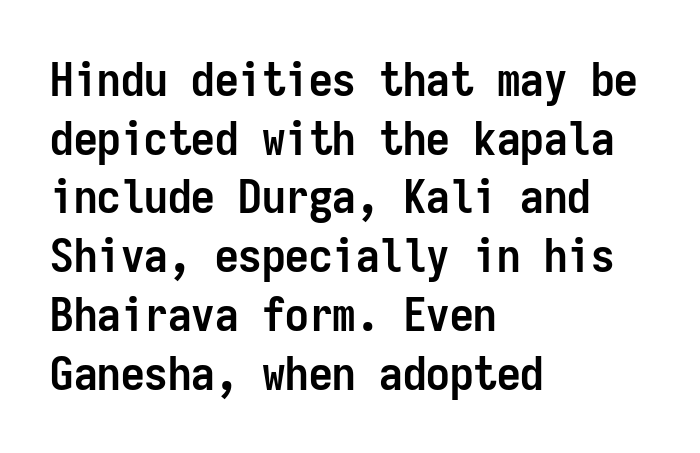
The rendering anchors every line to the left-hand side. A sans-serif font was chosen for this passage. The letters march in equal steps, a hallmark of fixed-pitch type. The line-height multiplier appears to be the usual default. Compared with an ordinary text face, these strokes are far heavier — a full bold.
